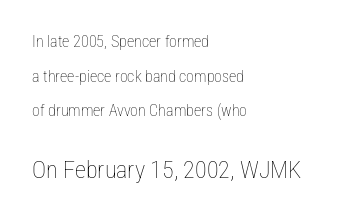
Check under the words: just untouched page. How would I describe the line gaps? Wide and relaxed. Default kerning and tracking; the words read as compact shapes. Vertical strokes here are truly vertical. No letter is thick-stroked: the sample isn't bold.
